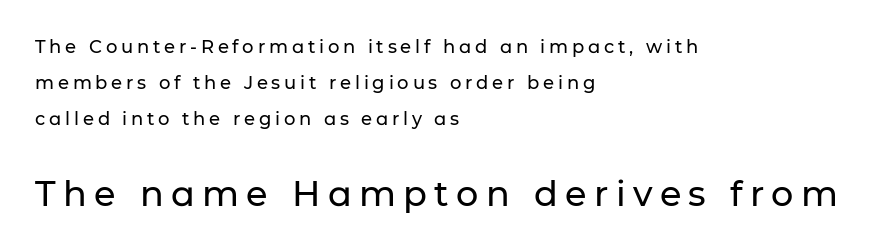
Q: Is the text italic (slanted)? A: No, it is upright.
Q: Is the typeface a serif or a sans-serif typeface? A: Sans-serif.
Q: Is the text underlined? A: No.
Q: How is the paragraph aligned? A: Left-aligned.
Q: Is the spacing between letters normal or unusually wide? A: Unusually wide.
Q: Is the spacing between lines tight, normal or loose? A: Loose.
Q: Which block of text is set in a larger size, the first (top) or the second (bottom)? A: The second (bottom) one.
Q: Width (condensed, normal, or wide)? A: Normal.
Q: Stroke contrast? A: Low.
Q: x-height? A: Medium.
Q: Monospaced? A: No.
